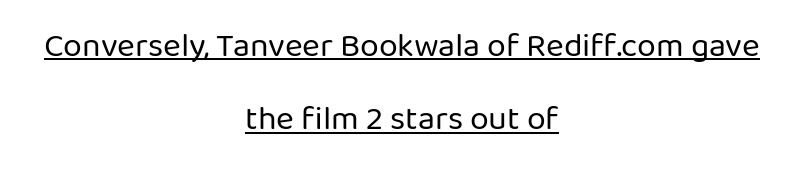
The image shows 34 px regular-weight sans-serif type, upright; set centered, loose line spacing (2.16x), normal letter spacing, underlined; low stroke contrast and a medium x-height.
